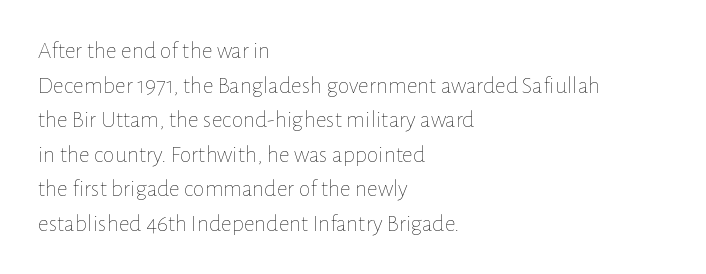
Regarding leading, the lines here are spaced in the standard way. The letters look calm and open, with moderate or lighter stems. Layout note: lines flush left. The rendering keeps characters at their native spacing. The lettering stays uniformly vertical, giving the passage a roman look. Underline: absent.
